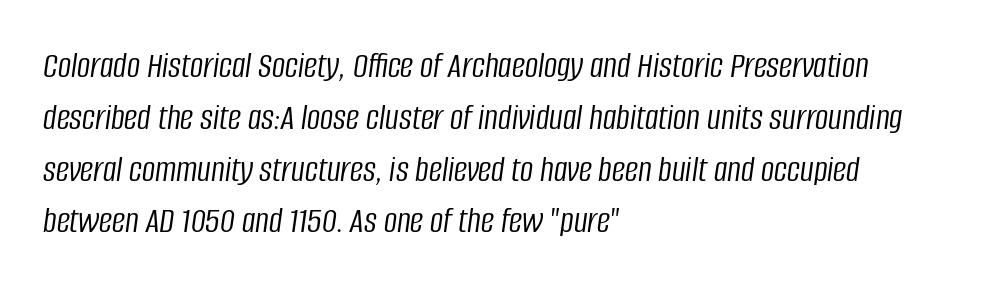
{"italic": "yes", "lean": "right", "slant_degrees": 8, "bold": "no", "weight": "light", "width": "condensed", "stroke_contrast": "low", "x_height": "large", "monospaced": "no", "underline": "no", "align": "left", "line_spacing": "normal", "line_spacing_ratio": 1.4, "letter_spacing": "normal", "letter_spacing_em": 0.0, "glyph_px": 37}
